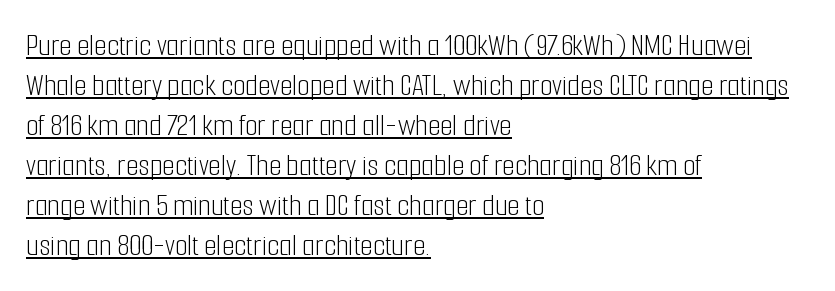
One-word summary of the alignment: left. Baseline-to-baseline distance is the conventional proportion of letter height. Letter spacing: default. Has an underline been added? It has. Looks like regular typesetting: each glyph gets only the width it needs. Characters remain perfectly vertical along every line.
